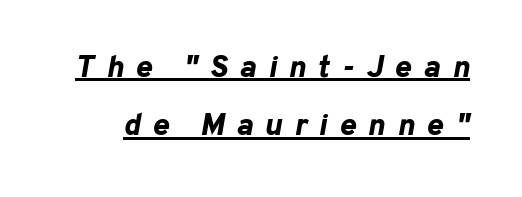
The image shows 31 px bold type, italic (leaning right); set line spacing 1.88x, unusually wide letter spacing (+0.39 em), underlined; low stroke contrast and a medium x-height.
